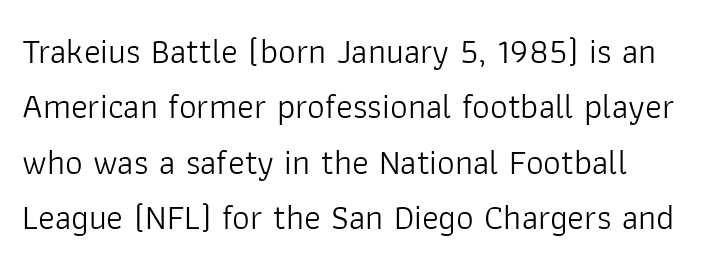
{"serif": "no", "italic": "no", "bold": "no", "weight": "light", "width": "normal", "stroke_contrast": "low", "x_height": "medium", "monospaced": "no", "underline": "no", "align": "left", "line_spacing": "normal", "line_spacing_ratio": 1.58, "letter_spacing": "normal", "letter_spacing_em": 0.0, "glyph_px": 35}
